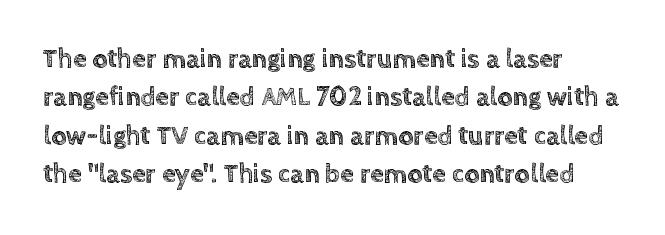
The image shows 27 px text type, upright; set left-aligned, normal line spacing (1.42x), normal letter spacing, not underlined.
